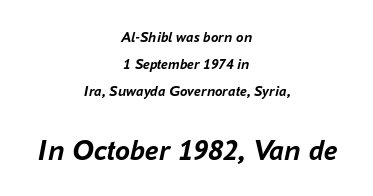
{"italic": "yes", "lean": "right", "slant_degrees": 16, "bold": "yes", "weight": "semibold", "width": "normal", "stroke_contrast": "low", "x_height": "medium", "monospaced": "no", "underline": "no", "align": "center", "line_spacing_ratio": 1.81, "letter_spacing": "normal", "letter_spacing_em": 0.0, "larger_block": "second", "size_ratio": 2.0, "glyph_px": 30}
